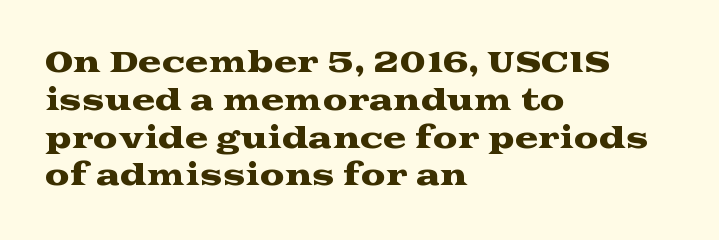
Q: Is the text italic (slanted)? A: No, it is upright.
Q: Is the typeface a serif or a sans-serif typeface? A: Serif.
Q: Is the text underlined? A: No.
Q: How is the paragraph aligned? A: Left-aligned.
Q: Is the spacing between letters normal or unusually wide? A: Normal.
Q: Is the spacing between lines tight, normal or loose? A: Normal.
Q: Width (condensed, normal, or wide)? A: Wide.
Q: Stroke contrast? A: Medium.
Q: x-height? A: Medium.
Q: Monospaced? A: No.
